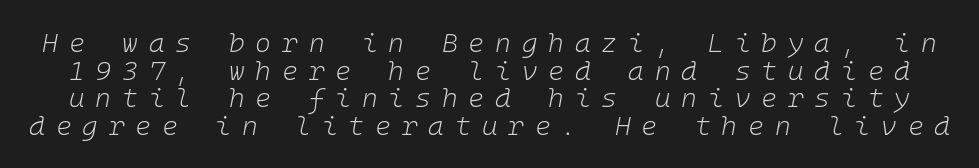
The image shows 27 px text type, italic (leaning right); set tight line spacing (1.02x), unusually wide letter spacing (+0.4 em), not underlined.
